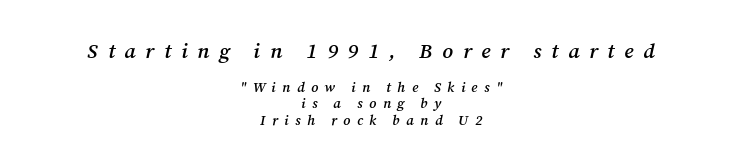
Caption: semibold face, moderately heavy strokes. Typeset on center — no edge is straight. A student would notice the top passage is typeset larger than what follows. The strip under each line holds only bare page. The text carries the slant typical of an italic or oblique font. Short note: letters widely spaced.
